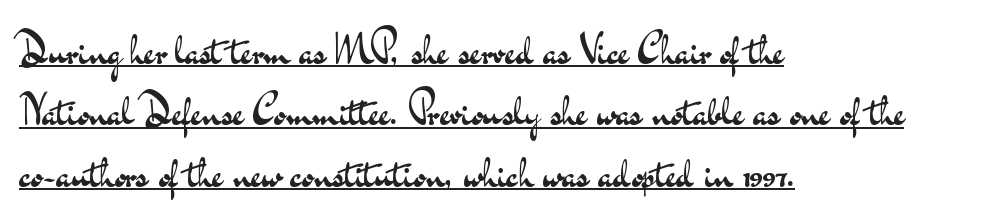
The image shows 42 px regular-weight, wide sans-serif type; set left-aligned, normal line spacing (1.46x), normal letter spacing, underlined; medium stroke contrast and a small x-height.
